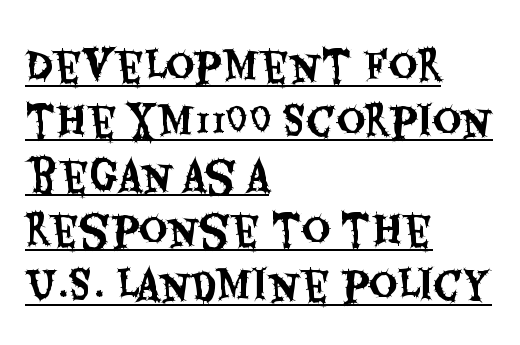
You can see a thin bar hugging the bottom of the glyphs. The lines sit at an ordinary, default distance from one another. Note: no serifs on the glyphs. The letterforms sit shoulder to shoulder at normal distance. If you drew a ruler down the left edge, every line would touch it. Note the varied advance widths — an 'i' is clearly narrower than an 'm'.
